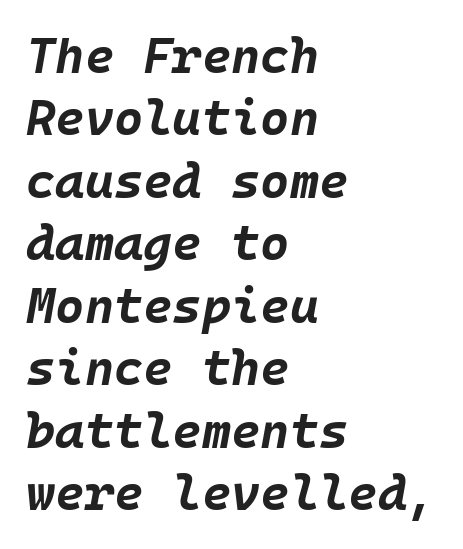
The passage shown is emphatically bold. Clear beneath every line of the passage. The designer left line spacing at the default. Notice how the stems are inclined rather than vertical — that's the hallmark of italics. The paragraph shown leans on its left margin. Nobody touched the tracking dial on this one.
